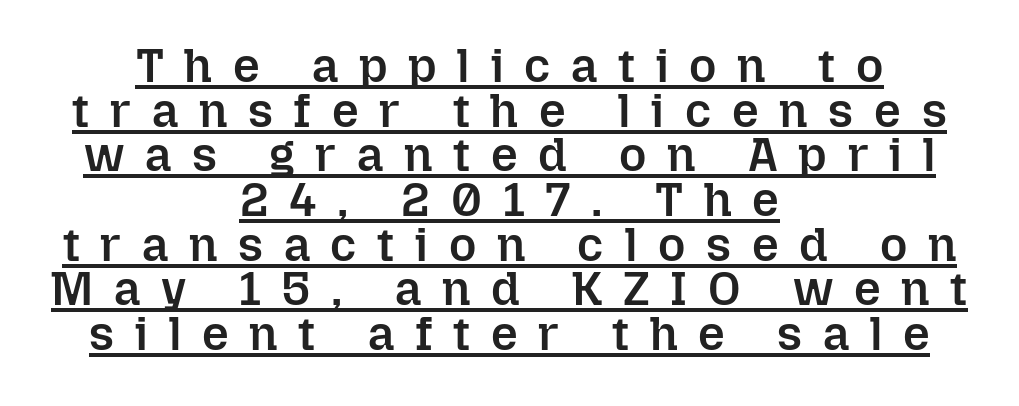
{"italic": "no", "bold": "semi", "weight": "semibold", "width": "normal", "stroke_contrast": "low", "x_height": "medium", "monospaced": "no", "underline": "yes", "align": "center", "line_spacing": "tight", "line_spacing_ratio": 0.95, "letter_spacing": "wide", "letter_spacing_em": 0.44, "glyph_px": 47}
